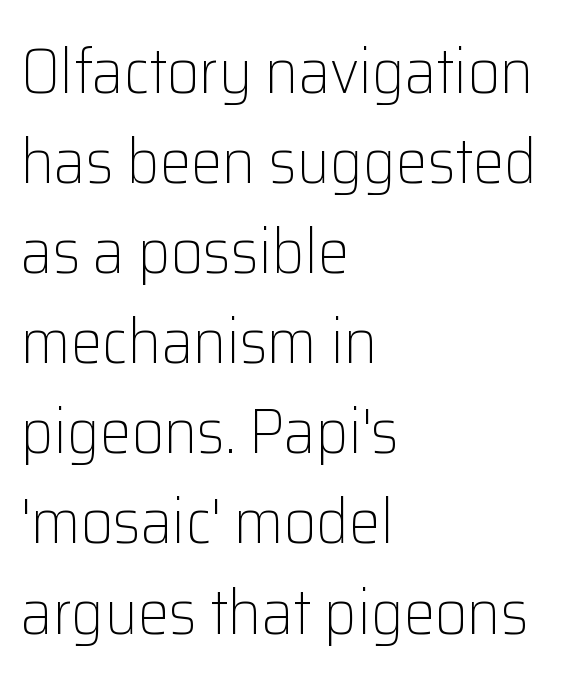
Q: Is the text bold? A: No.
Q: Is the text italic (slanted)? A: No, it is upright.
Q: Is the typeface a serif or a sans-serif typeface? A: Sans-serif.
Q: Is the text underlined? A: No.
Q: How is the paragraph aligned? A: Left-aligned.
Q: Is the spacing between letters normal or unusually wide? A: Normal.
Q: Is the spacing between lines tight, normal or loose? A: Normal.
Q: Width (condensed, normal, or wide)? A: Normal.
Q: Stroke contrast? A: Low.
Q: x-height? A: Medium.
Q: Monospaced? A: No.
